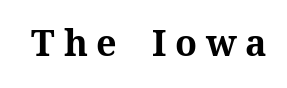
{"serif": "yes", "italic": "no", "bold": "yes", "weight": "bold", "width": "normal", "stroke_contrast": "medium", "x_height": "medium", "monospaced": "no", "underline": "no", "letter_spacing": "wide", "letter_spacing_em": 0.24, "glyph_px": 36}
